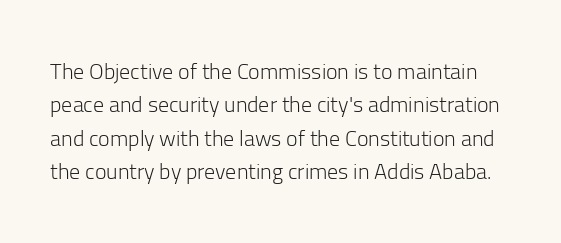
{"italic": "no", "bold": "no", "underline": "no", "line_spacing": "normal", "line_spacing_ratio": 1.52, "letter_spacing": "normal", "letter_spacing_em": 0.0, "glyph_px": 22}
